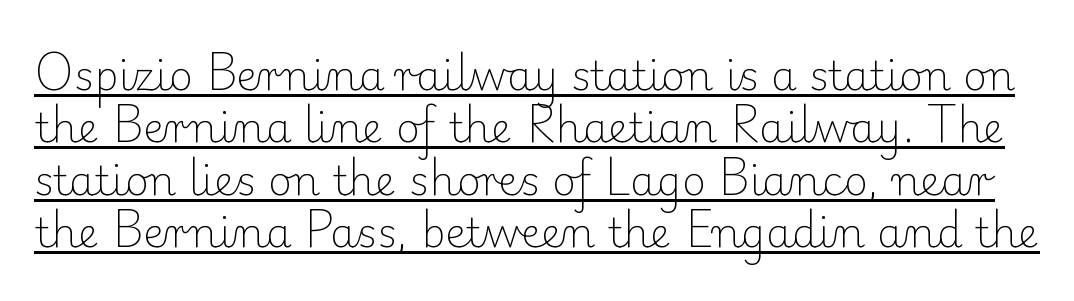
The image shows 41 px light serif type, upright; set normal line spacing (1.28x), normal letter spacing, underlined; low stroke contrast and a small x-height.
